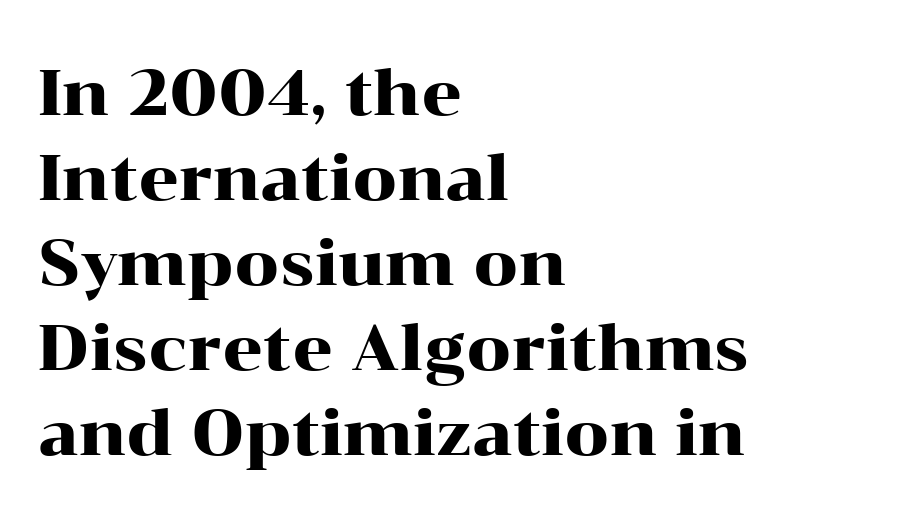
Varying glyph widths throughout — classic text-font behaviour. Casual observation: everything's shoved over to the left. Upright lettering throughout. The glyphs in this specimen are seriffed. The letters sit at their default tracking, neither squeezed nor spread. Clear beneath every line of the passage.
